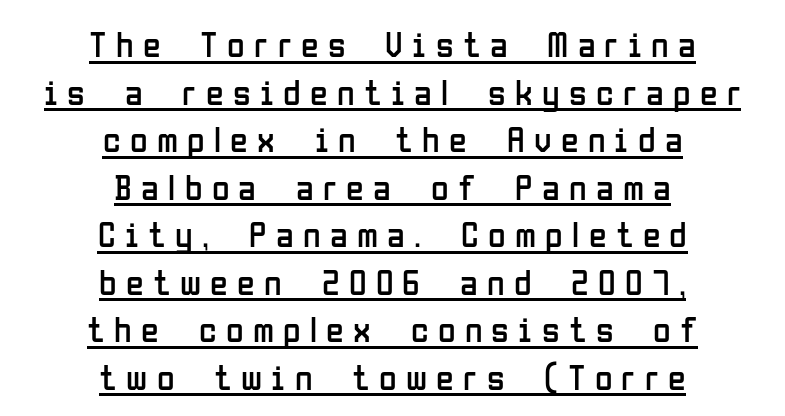
A student would call this center alignment; a typographer would say set centered. How are the letters spaced? Widely, with obvious added tracking. Summary of weight: not heavy and not bold. The letters advance in unequal steps, a hallmark of proportional type.
